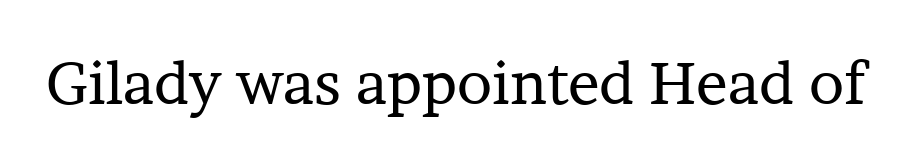
The image shows 59 px regular-weight serif type, upright; set normal letter spacing, not underlined; low stroke contrast and a medium x-height.
